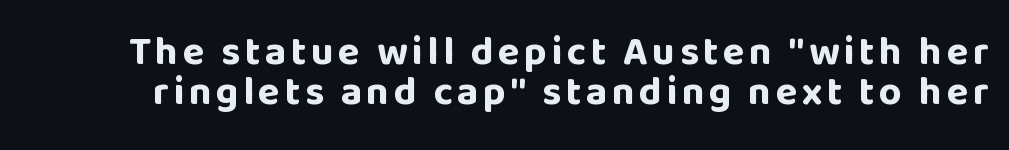
{"serif": "no", "italic": "no", "bold": "yes", "weight": "bold", "width": "normal", "stroke_contrast": "low", "x_height": "large", "monospaced": "no", "underline": "no", "line_spacing": "tight", "line_spacing_ratio": 1.0, "glyph_px": 40}
